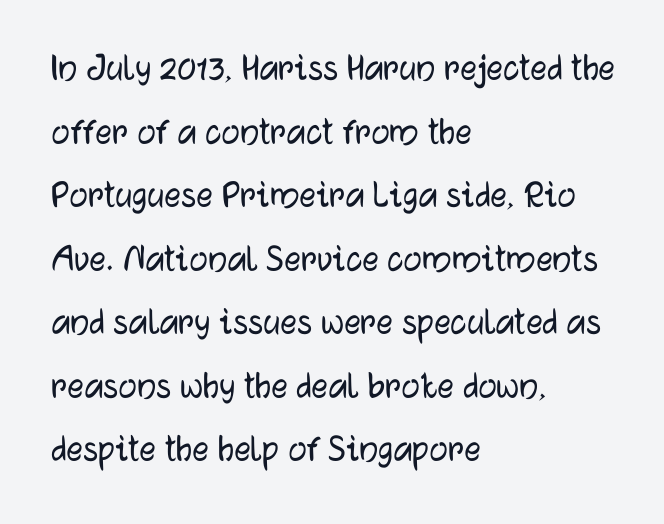
{"serif": "no", "italic": "no", "width": "normal", "stroke_contrast": "low", "x_height": "medium", "monospaced": "no", "underline": "no", "align": "left", "line_spacing": "normal", "line_spacing_ratio": 1.55, "letter_spacing": "normal", "letter_spacing_em": 0.0, "glyph_px": 41}
